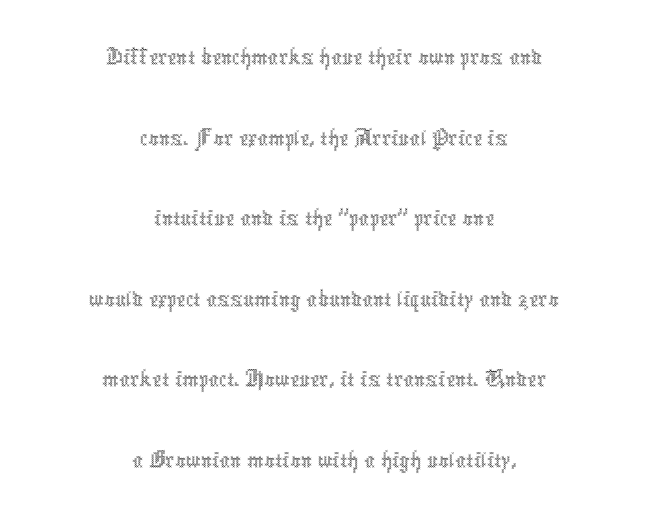
In terms of letterspacing, this is plain default setting. The paragraph has two soft edges and a firm central axis. The typeface has the unassuming heft of standard copy or less. Vertical strokes here are truly vertical. The baseline area is clear. The lines sit at an ordinary, default distance from one another.
